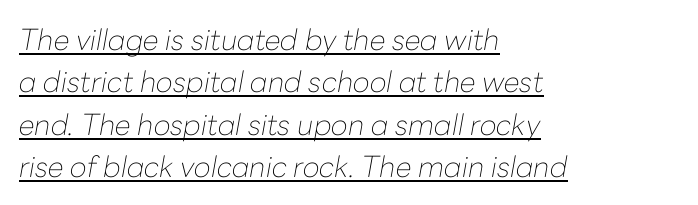
{"italic": "yes", "lean": "right", "slant_degrees": 10, "bold": "no", "weight": "thin", "width": "normal", "stroke_contrast": "low", "x_height": "medium", "monospaced": "no", "underline": "yes", "align": "left", "line_spacing": "normal", "line_spacing_ratio": 1.46, "letter_spacing": "normal", "letter_spacing_em": 0.0, "glyph_px": 29}
